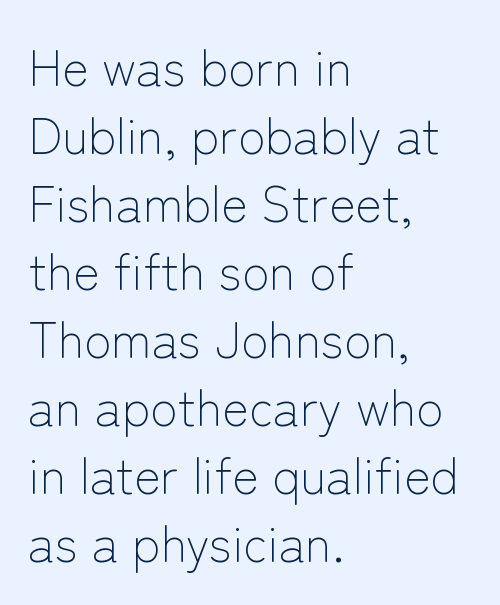
The image shows 50 px light sans-serif type, upright; set left-aligned, normal line spacing (1.36x), normal letter spacing, not underlined; low stroke contrast and a medium x-height.
